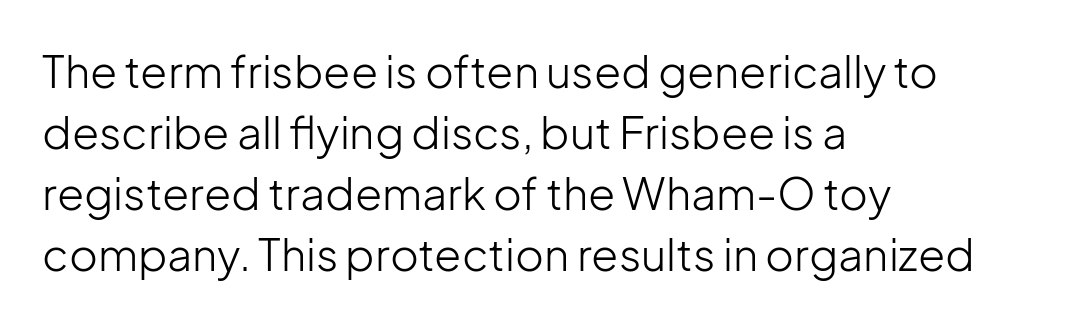
The image shows 44 px light sans-serif type, upright; set left-aligned, normal line spacing (1.39x), normal letter spacing, not underlined; low stroke contrast and a medium x-height.
